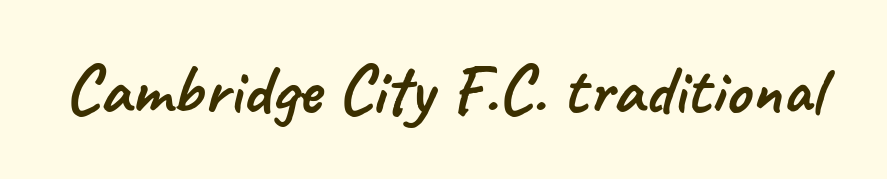
{"serif": "no", "width": "normal", "stroke_contrast": "low", "x_height": "small", "monospaced": "no", "underline": "no", "letter_spacing": "normal", "letter_spacing_em": 0.0, "glyph_px": 71}
